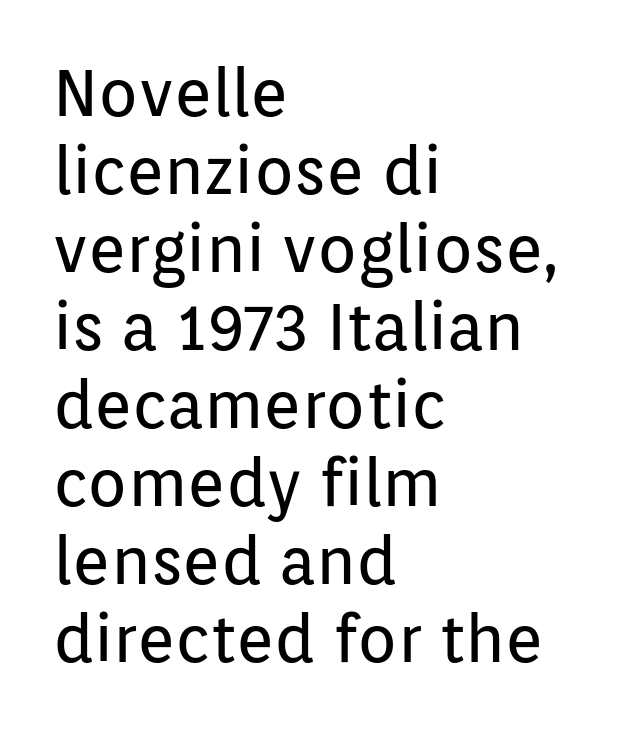
Is this a sans? Yes — the strokes have no serifs. Does extra space separate the letters? No, they use regular spacing. If you drew a line through each stem, it would be perfectly vertical. Here the designer chose a conventional face with non-uniform glyph widths. Weight: not bold — regular or lighter. Leftover space on each line is placed entirely after the last word.
